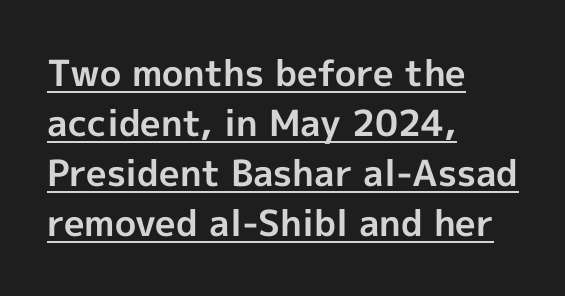
The image shows 36 px bold sans-serif type, upright; set left-aligned, normal line spacing (1.39x), normal letter spacing, underlined; a medium x-height.
